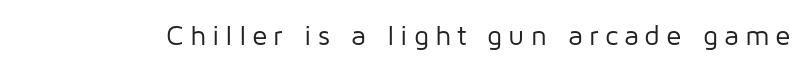
The axis of the letterforms is exactly vertical. The string is rendered with underlining switched off. These lines are composed in type without serifs. Letters have the restrained weight of plain body copy at most.
